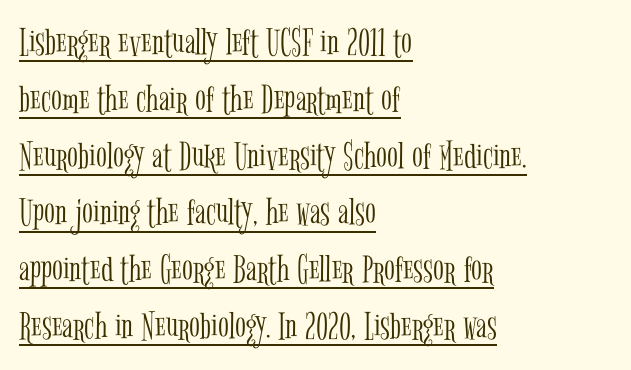
{"serif": "yes", "italic": "no", "bold": "no", "weight": "light", "width": "condensed", "stroke_contrast": "low", "x_height": "medium", "monospaced": "no", "underline": "yes", "align": "left", "line_spacing": "normal", "line_spacing_ratio": 1.42, "letter_spacing": "normal", "letter_spacing_em": 0.0, "glyph_px": 40}
